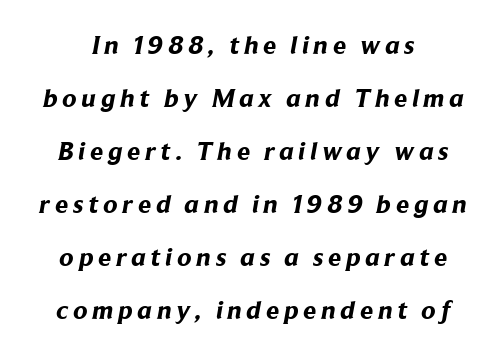
The image shows 26 px bold type; set loose line spacing (2.04x), not underlined.
